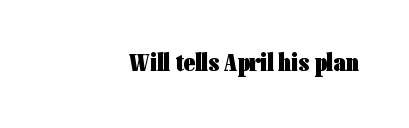
Rendered with straight, roman letterforms. Does the copy run flush right? Yes — the right margin is perfectly even. The specimen omits any rule beneath the text block's lines. Tracking value appears to be zero — textbook default spacing.
